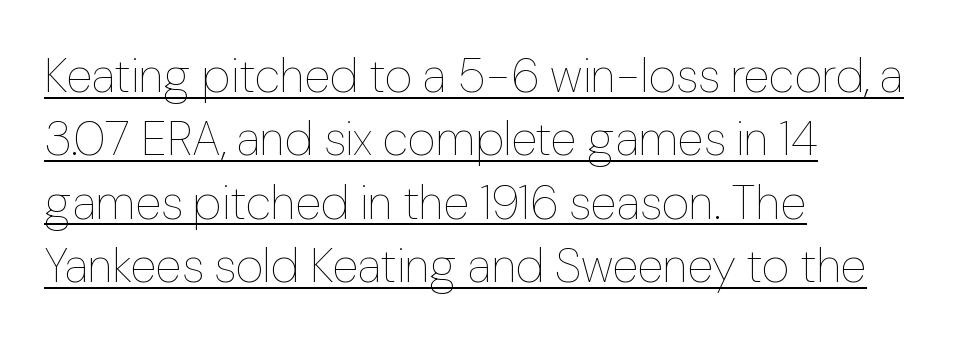
{"italic": "no", "bold": "no", "weight": "thin", "width": "normal", "stroke_contrast": "low", "x_height": "medium", "monospaced": "no", "underline": "yes", "align": "left", "line_spacing": "normal", "line_spacing_ratio": 1.32, "letter_spacing": "normal", "letter_spacing_em": 0.0, "glyph_px": 48}
